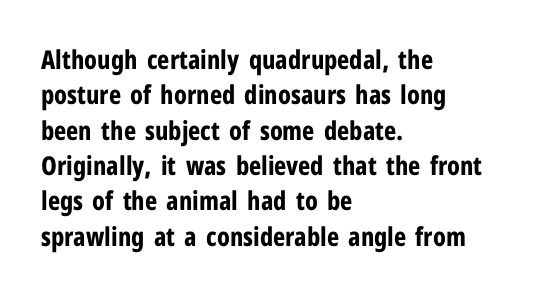
Normally led — the rows are evenly, conventionally spaced. A roman cut, with each character standing at attention. The gaps between neighbouring characters are ordinary and unremarkable. The words here are not underlined. Left-aligned paragraph, ragged on the right. The typesetting leans heavy: a genuine bold.
